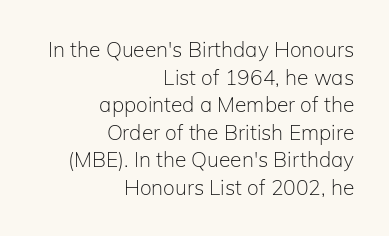
Italic: no, the glyphs are upright roman. No letter is thick-stroked: the sample isn't bold. The space beneath each line is pristine and unruled. Caption: multi-line text, flush right, ragged left. Normally led — the rows are evenly, conventionally spaced.
